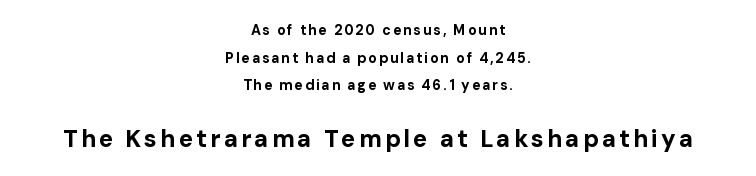
Q: Is the text bold? A: Yes.
Q: Is the text italic (slanted)? A: No, it is upright.
Q: Is the text underlined? A: No.
Q: How is the paragraph aligned? A: Centered.
Q: Is the spacing between lines tight, normal or loose? A: Loose.
Q: Which block of text is set in a larger size, the first (top) or the second (bottom)? A: The second (bottom) one.
